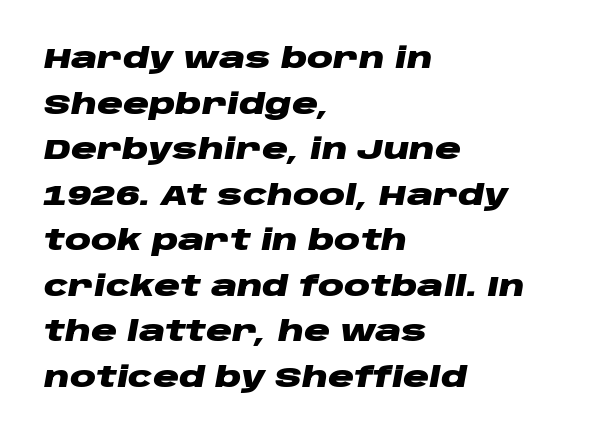
{"italic": "yes", "lean": "right", "slant_degrees": 10, "bold": "yes", "weight": "heavy", "width": "wide", "stroke_contrast": "low", "x_height": "large", "monospaced": "no", "underline": "no", "align": "left", "line_spacing": "normal", "line_spacing_ratio": 1.57, "letter_spacing": "normal", "letter_spacing_em": 0.0, "glyph_px": 29}
